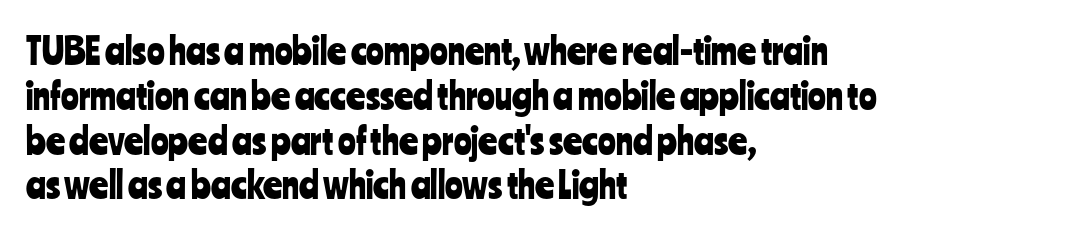
The image shows 37 px condensed sans-serif type, upright; set left-aligned, line spacing 1.21x, normal letter spacing, not underlined; low stroke contrast and a medium x-height.
